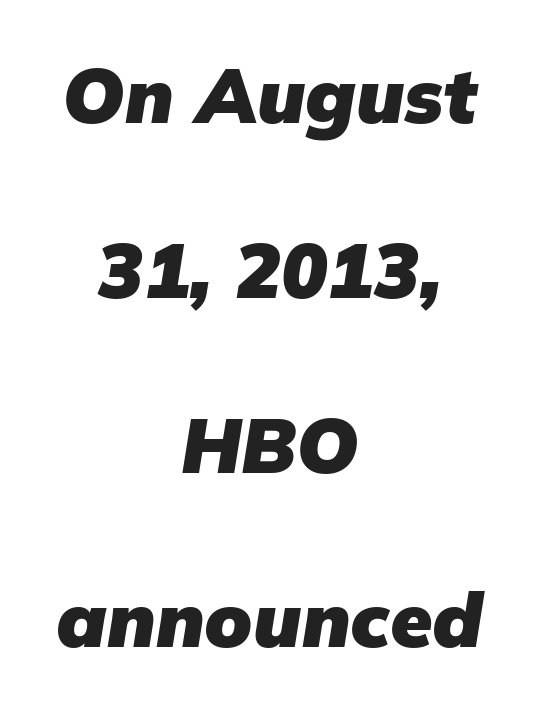
Italic? Definitely — the glyphs are oblique. The tracking reads as untouched default to a designer's eye. Loosely led — the rows are spread out. Each line is balanced around a shared central axis. On the weight axis this lands at bold, roughly 700. You could not count columns in this text — the font is proportionally spaced.
